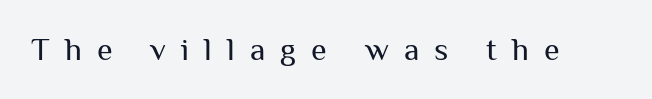
Note the varied advance widths — an 'i' is clearly narrower than an 'm'. The passage shown has open, widely tracked lettering throughout. A light-to-regular cut is what we see here. Lines of text with bare space underneath.
